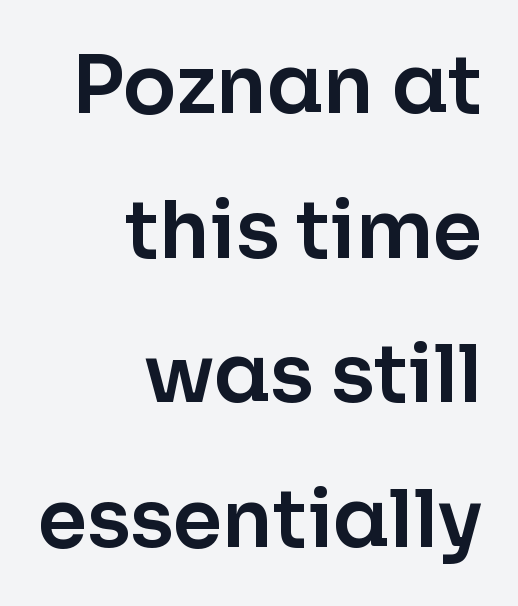
Honestly, the letter spacing is just normal — you wouldn't notice it. Descender tails drop into unmarked territory. Letterform terminals end flat and unadorned throughout the passage. The lettering holds an erect, upright posture throughout.
